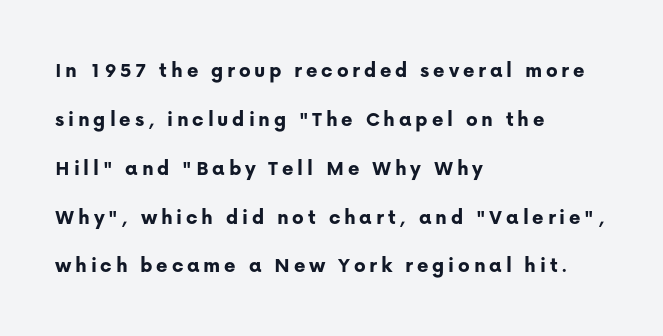
Q: Is the text bold? A: Yes.
Q: Is the text italic (slanted)? A: No, it is upright.
Q: Is the text underlined? A: No.
Q: How is the paragraph aligned? A: Left-aligned.
Q: Is the spacing between lines tight, normal or loose? A: Loose.
